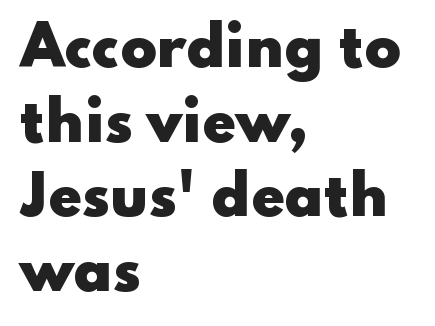
The image shows 54 px heavy, wide sans-serif type, upright; set left-aligned, normal line spacing (1.38x), normal letter spacing, not underlined; low stroke contrast and a small x-height.
